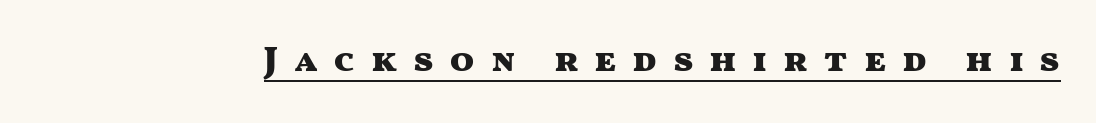
{"serif": "no", "italic": "no", "bold": "yes", "weight": "heavy", "width": "wide", "stroke_contrast": "medium", "x_height": "medium", "monospaced": "no", "underline": "yes", "letter_spacing": "wide", "letter_spacing_em": 0.43, "glyph_px": 36}
